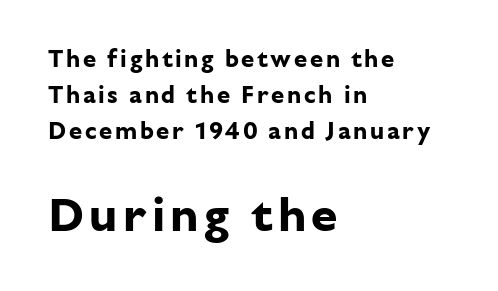
Any mark beneath the type? The region is blank. Every row of glyphs begins at an identical x-position on the left. Looks like regular typesetting: each glyph gets only the width it needs. In terms of weight, the rendering is a true, heavy bold.
